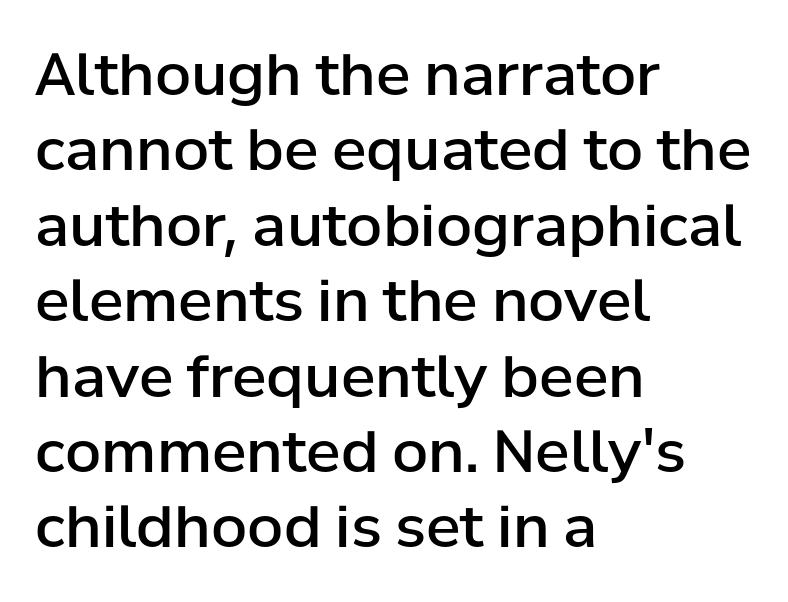
Q: Is the text bold? A: Semi-bold.
Q: Is the text italic (slanted)? A: No, it is upright.
Q: Is the typeface a serif or a sans-serif typeface? A: Sans-serif.
Q: Is the text underlined? A: No.
Q: How is the paragraph aligned? A: Left-aligned.
Q: Is the spacing between letters normal or unusually wide? A: Normal.
Q: Is the spacing between lines tight, normal or loose? A: Normal.
Q: Width (condensed, normal, or wide)? A: Normal.
Q: Stroke contrast? A: Low.
Q: x-height? A: Medium.
Q: Monospaced? A: No.
